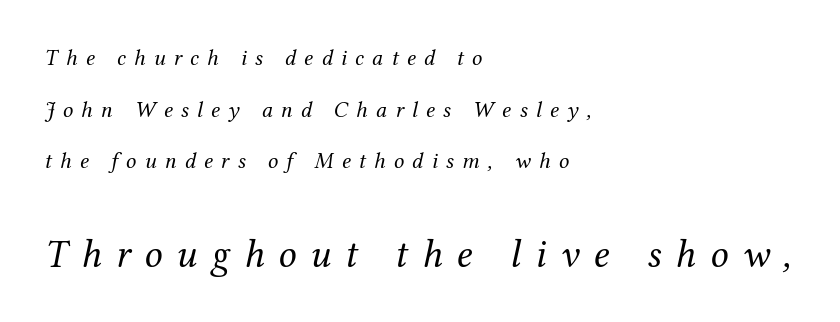
{"serif": "yes", "italic": "yes", "lean": "right", "slant_degrees": 12, "bold": "no", "weight": "regular", "width": "normal", "stroke_contrast": "medium", "x_height": "medium", "monospaced": "no", "underline": "no", "align": "left", "line_spacing": "loose", "line_spacing_ratio": 2.25, "letter_spacing": "wide", "letter_spacing_em": 0.35, "larger_block": "second", "size_ratio": 1.74, "glyph_px": 40}
